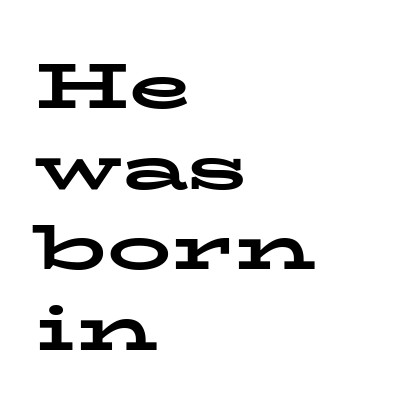
The line texture is even and compact thanks to regular tracking. Unlike italic type, these characters show no tilt at all. The baseline area is clear. The typesetter chose a ragged-right arrangement here.
